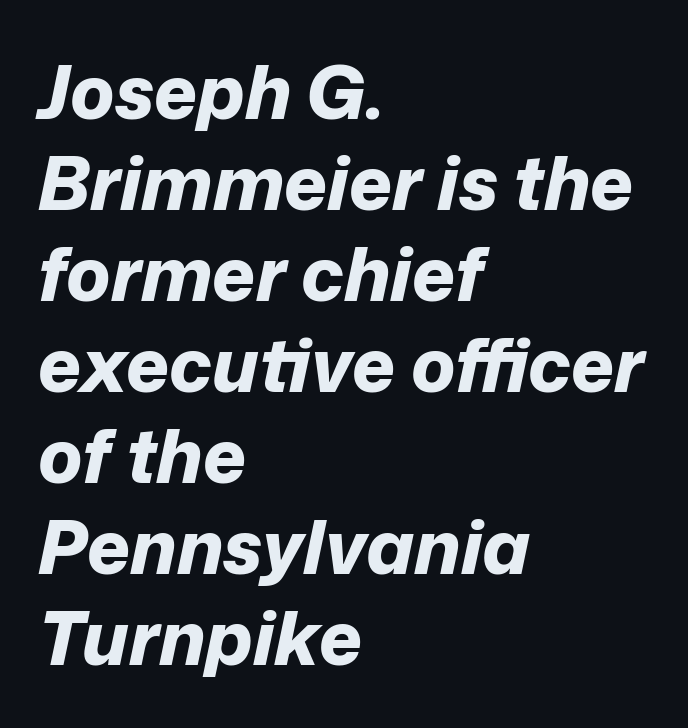
Honestly, the letter spacing is just normal — you wouldn't notice it. These words are printed bold, with thick strokes throughout. There's an unmistakable incline to the writing here. A classic flush-left, rag-right setting is used for this passage.
